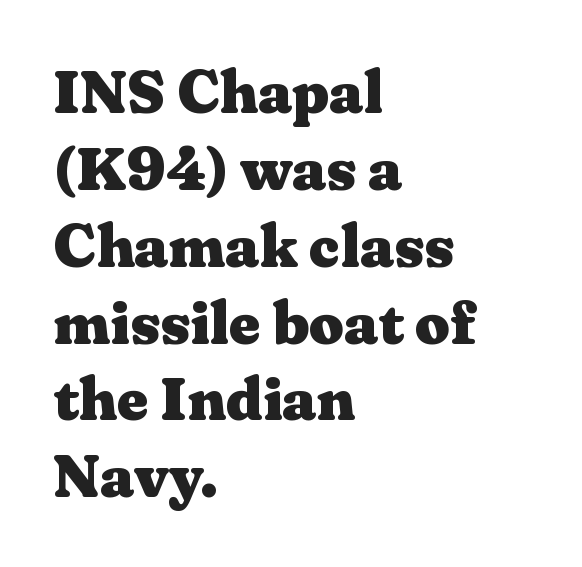
{"serif": "yes", "italic": "no", "bold": "yes", "weight": "heavy", "width": "wide", "stroke_contrast": "medium", "x_height": "medium", "monospaced": "no", "underline": "no", "align": "left", "line_spacing": "normal", "line_spacing_ratio": 1.26, "letter_spacing": "normal", "letter_spacing_em": 0.0, "glyph_px": 61}
